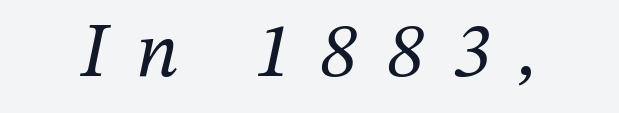
The image shows 76 px regular-weight serif type, italic (leaning right); set unusually wide letter spacing (+0.38 em), not underlined; medium stroke contrast and a medium x-height.
